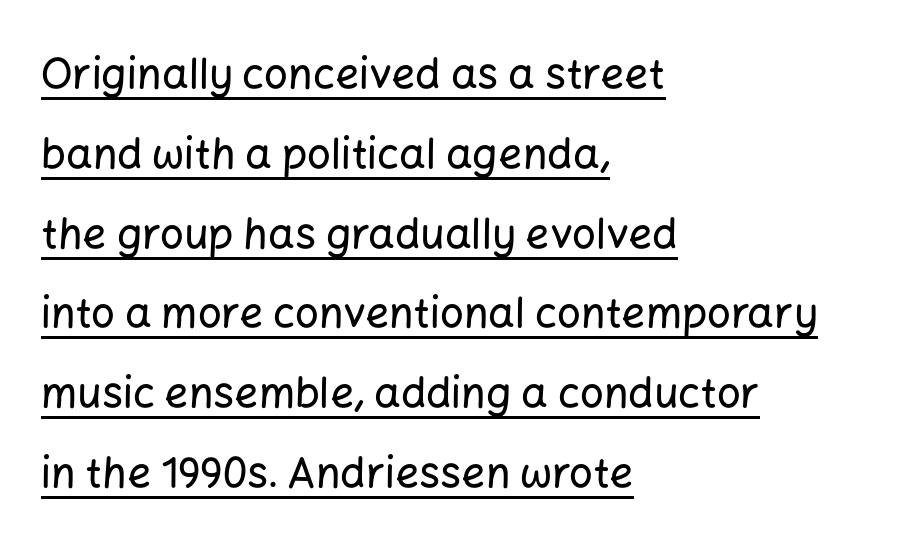
The type sits square on the baseline with zero lean. Each new line begins a long way beneath the previous one. In CSS terms this would be text-align: left. Default kerning and tracking; the words read as compact shapes. The rendering uses natural spacing where letterforms have individual widths. The designer went with a sans here, leaving each stem footless.
